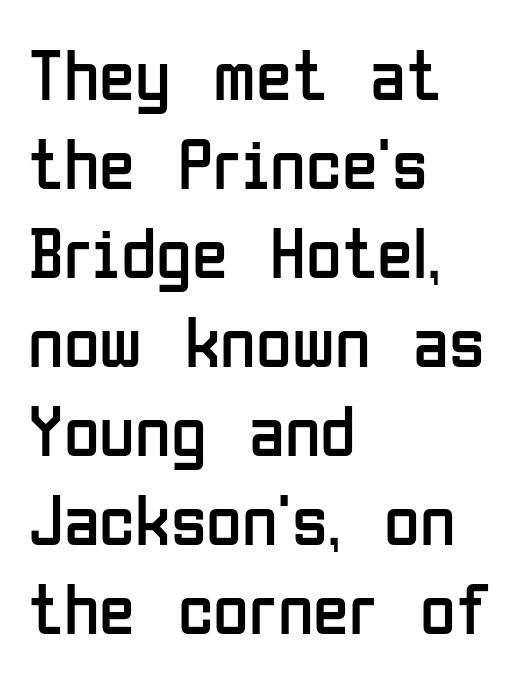
The image shows 73 px regular-weight, condensed sans-serif type, upright; set left-aligned, line spacing 1.22x, normal letter spacing, not underlined; low stroke contrast and a medium x-height.
